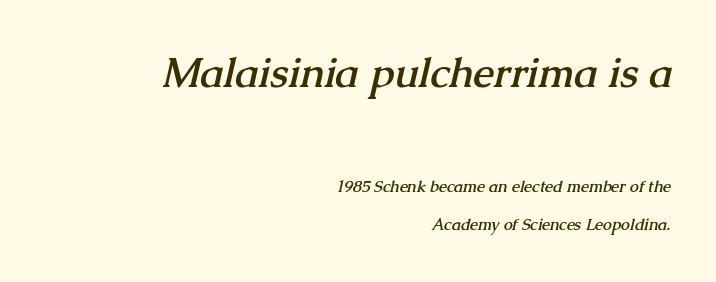
{"serif": "yes", "bold": "yes", "weight": "semibold", "width": "normal", "stroke_contrast": "medium", "x_height": "medium", "monospaced": "no", "underline": "no", "align": "right", "line_spacing": "loose", "line_spacing_ratio": 2.38, "letter_spacing": "normal", "letter_spacing_em": 0.0, "larger_block": "first", "size_ratio": 2.56, "glyph_px": 41}
